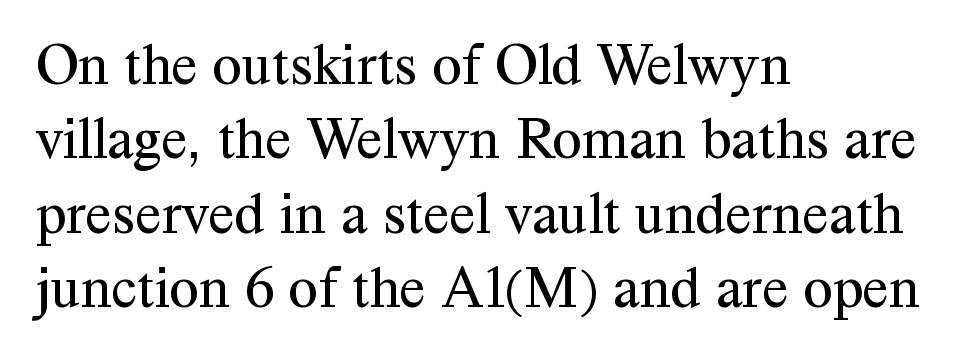
The image shows 60 px regular-weight serif type, upright; set left-aligned, line spacing 1.24x, normal letter spacing, not underlined; medium stroke contrast and a medium x-height.
